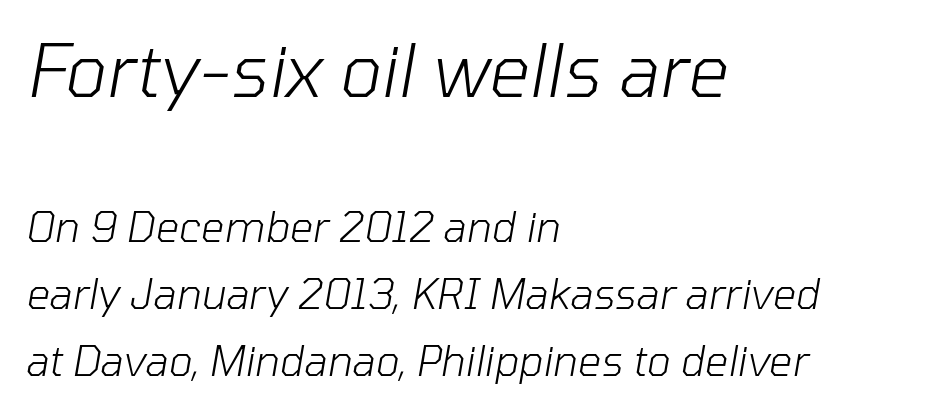
Evenly set lines give the paragraph a standard silhouette. Glyph-to-glyph distance matches everyday printed text. In terms of posture, this sample is oblique. This rendering features lettering with no underline. The upper block of text is set noticeably larger than the block beneath it.
